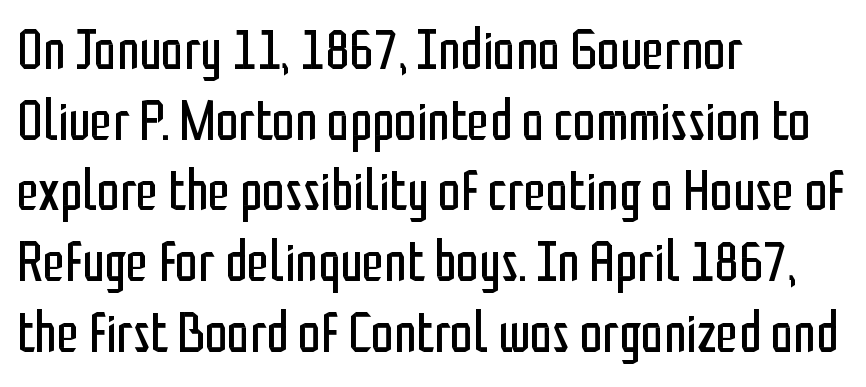
Designer's note — italics off, roman on. No feet cap the strokes, marking this as sans-serif type. A typesetter would call this zero additional tracking. Letters have the restrained weight of plain body copy at most. Each row of text sits above clean, open space. Each letter keeps its own natural width here, so spacing adapts to shape.
